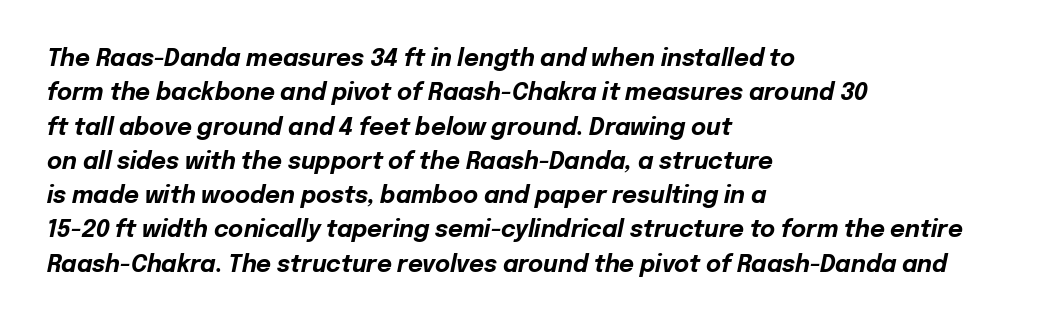
The image shows 23 px bold type, italic (leaning right); set left-aligned, normal line spacing (1.49x), normal letter spacing, not underlined.
